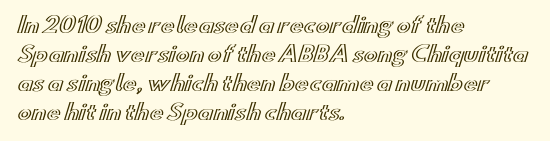
{"underline": "no", "align": "left", "line_spacing": "normal", "line_spacing_ratio": 1.38, "letter_spacing": "normal", "letter_spacing_em": 0.0, "glyph_px": 21}
